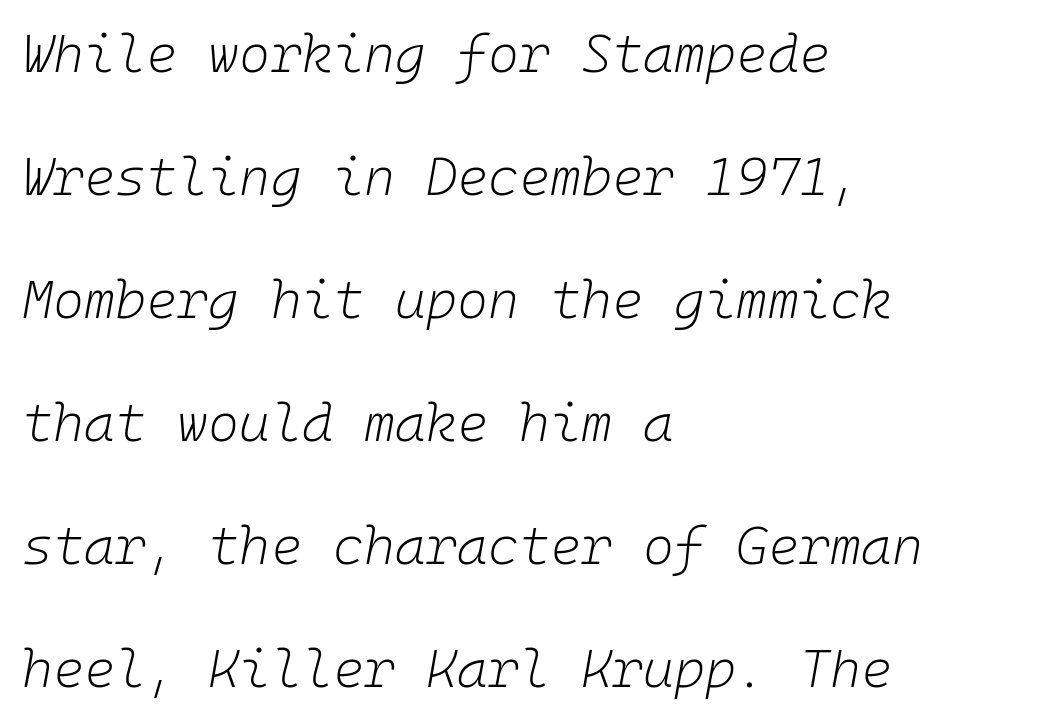
The image shows 53 px light type, italic (leaning right), monospaced; set left-aligned, loose line spacing (2.32x), normal letter spacing, not underlined; low stroke contrast and a medium x-height.
